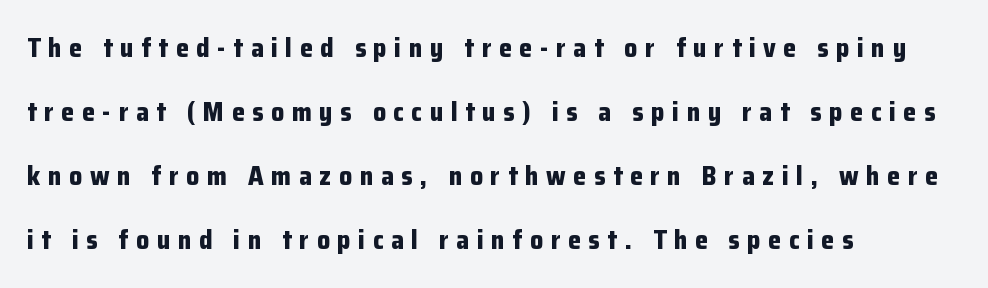
The image shows 26 px bold type, upright; set left-aligned, loose line spacing (2.46x), unusually wide letter spacing (+0.29 em), not underlined.
